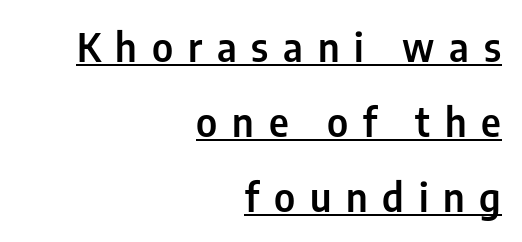
{"serif": "no", "italic": "no", "width": "condensed", "stroke_contrast": "low", "x_height": "medium", "monospaced": "no", "underline": "yes", "align": "right", "line_spacing": "loose", "line_spacing_ratio": 1.92, "letter_spacing": "wide", "letter_spacing_em": 0.38, "glyph_px": 39}
